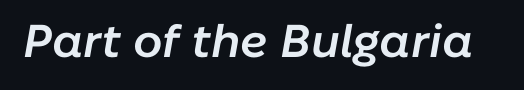
Italic? Definitely — the glyphs are oblique. The strokes are fattened partway — semibold, not bold. Note the varied advance widths — an 'i' is clearly narrower than an 'm'. Unmarked baselines from the first word to the last. The type is set solid horizontally, with unmodified tracking.
